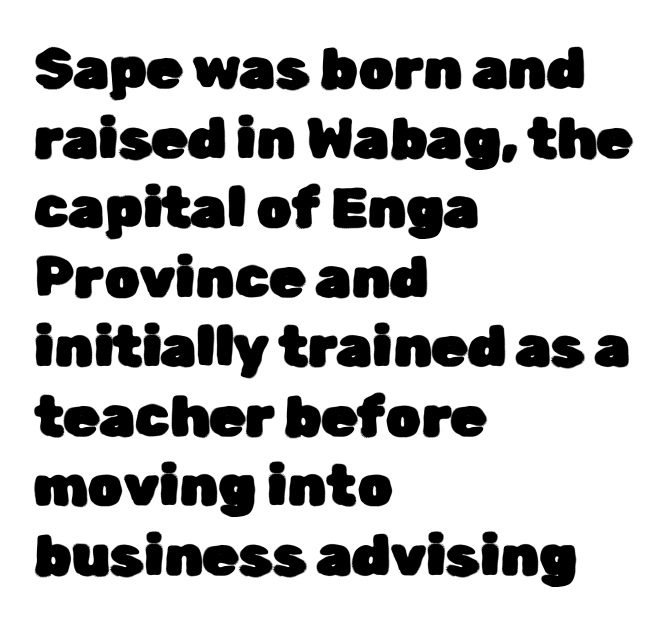
The image shows 57 px sans-serif type, upright; set left-aligned, line spacing 1.22x, normal letter spacing, not underlined; low stroke contrast and a medium x-height.
